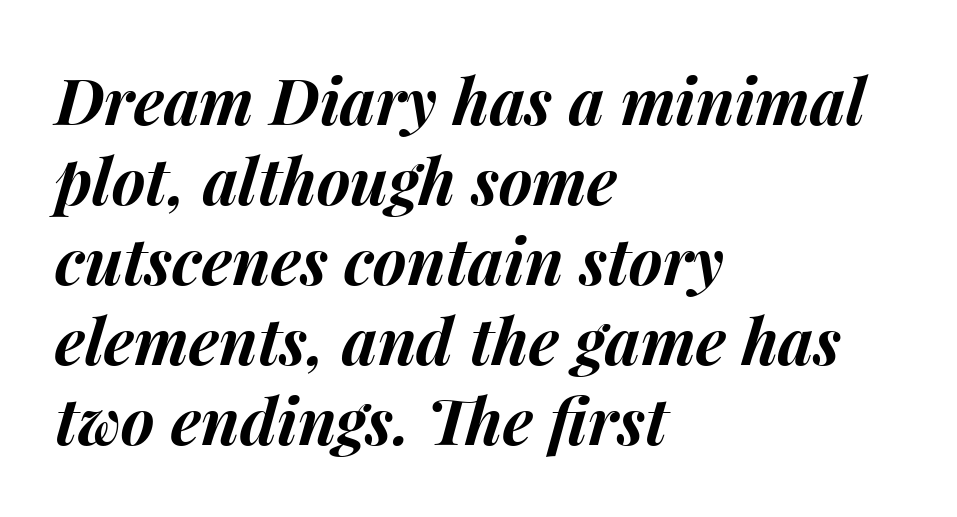
The letters advance in unequal steps, a hallmark of proportional type. Descenders hang freely into open space. Vertical spacing — default. The glyphs look as if they've been sheared to an angle.
